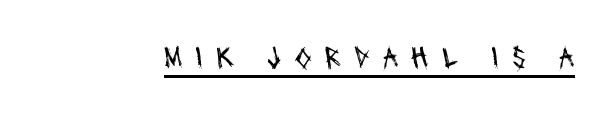
The rendering uses the underline text-decoration. Looks like regular typesetting: each glyph gets only the width it needs. The strokes are not fattened; the text isn't bold. Note: no serifs on the glyphs. The tracking reads as deliberately expanded to a designer's eye.
